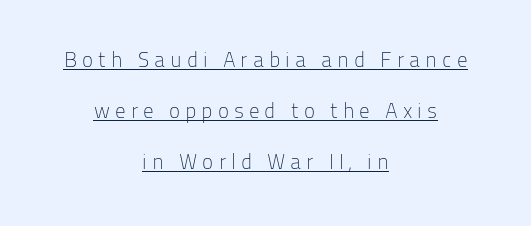
The image shows 21 px text type, upright; set centered, loose line spacing (2.42x), unusually wide letter spacing (+0.24 em), underlined.
